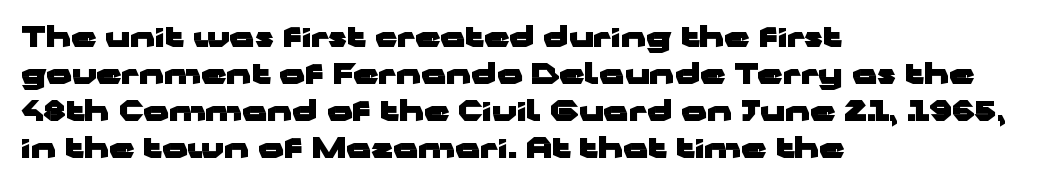
{"serif": "no", "italic": "no", "bold": "yes", "weight": "heavy", "width": "wide", "stroke_contrast": "low", "x_height": "medium", "monospaced": "no", "underline": "no", "align": "left", "line_spacing": "normal", "line_spacing_ratio": 1.32, "letter_spacing": "normal", "letter_spacing_em": 0.0, "glyph_px": 28}
